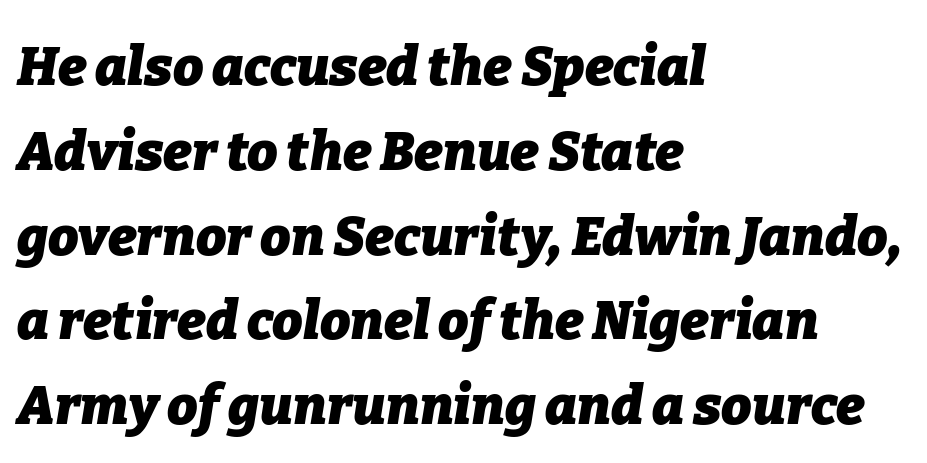
The image shows 54 px heavy type, italic (leaning right); set left-aligned, normal line spacing (1.57x), normal letter spacing, not underlined; low stroke contrast and a medium x-height.
